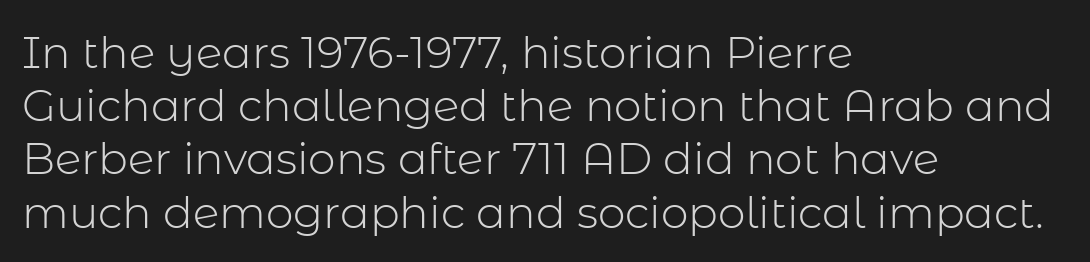
Ink coverage per letter is moderate at most. The rendering keeps characters at their native spacing. The zone under the glyphs is completely vacant. You could not count columns in this text — the font is proportionally spaced. The letters carry no serifs — their stems end cleanly without finishing strokes. Unlike italic type, these characters show no tilt at all.
